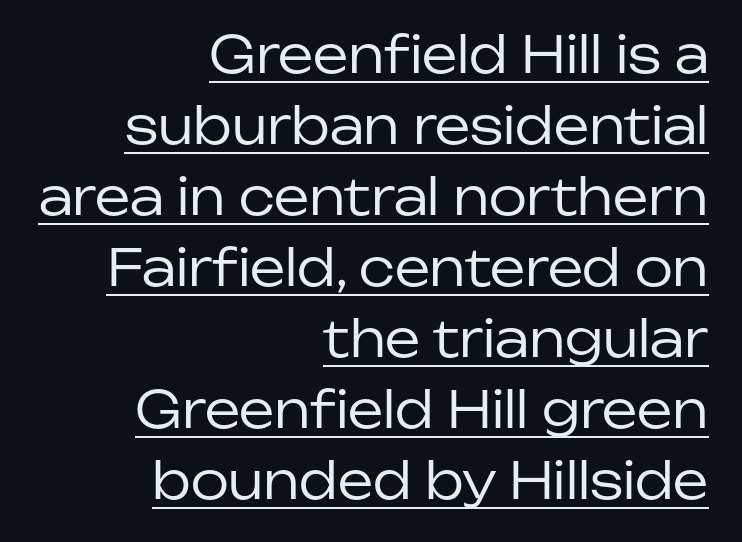
The image shows 50 px regular-weight sans-serif type, upright; set right-aligned, normal line spacing (1.42x), normal letter spacing, underlined; low stroke contrast and a medium x-height.
